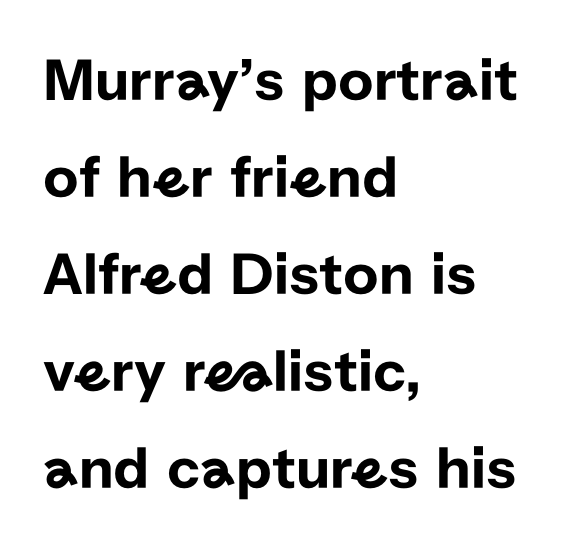
Q: Is the text italic (slanted)? A: No, it is upright.
Q: Is the typeface a serif or a sans-serif typeface? A: Sans-serif.
Q: Is the text underlined? A: No.
Q: How is the paragraph aligned? A: Left-aligned.
Q: Is the spacing between letters normal or unusually wide? A: Normal.
Q: Is the spacing between lines tight, normal or loose? A: Normal.
Q: Width (condensed, normal, or wide)? A: Normal.
Q: Stroke contrast? A: Low.
Q: x-height? A: Medium.
Q: Monospaced? A: No.
